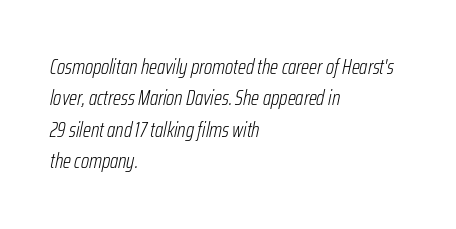
{"italic": "yes", "lean": "right", "slant_degrees": 12, "bold": "no", "underline": "no", "align": "left", "line_spacing": "normal", "line_spacing_ratio": 1.5, "letter_spacing": "normal", "letter_spacing_em": 0.0, "glyph_px": 21}
